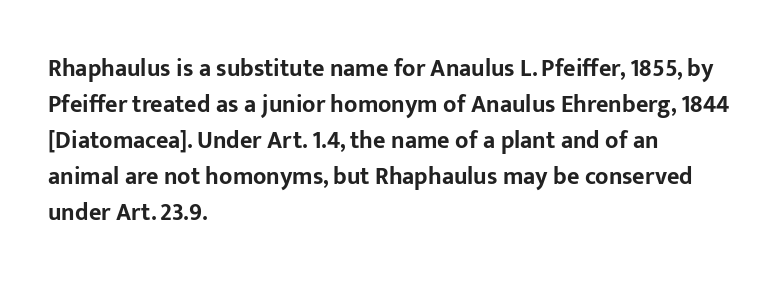
These lines are set flush left with a ragged right edge. Upright lettering throughout. Compared with typical body copy, the letter spacing here is the same. The line-height multiplier appears to be the usual default.
